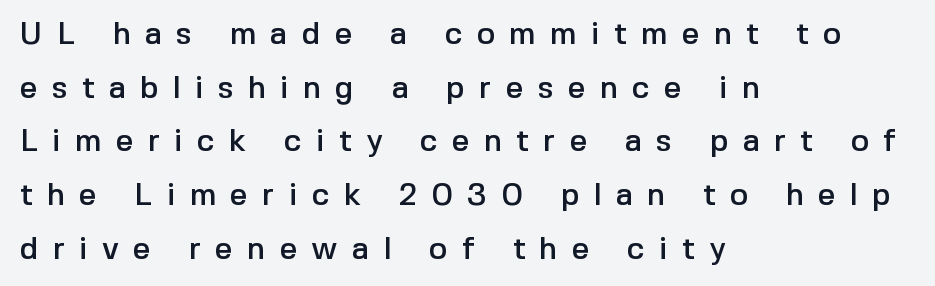
The image shows 31 px sans-serif type, upright; set left-aligned, line spacing 1.73x, unusually wide letter spacing (+0.46 em), not underlined; a medium x-height.
